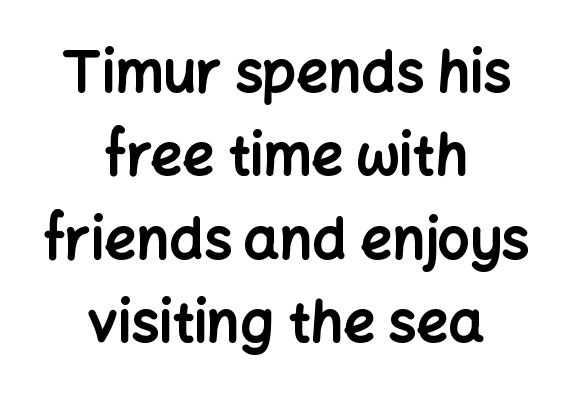
{"serif": "no", "italic": "no", "bold": "yes", "weight": "bold", "width": "normal", "stroke_contrast": "low", "x_height": "medium", "monospaced": "no", "underline": "no", "align": "center", "line_spacing": "normal", "line_spacing_ratio": 1.49, "letter_spacing": "normal", "letter_spacing_em": 0.0, "glyph_px": 56}
